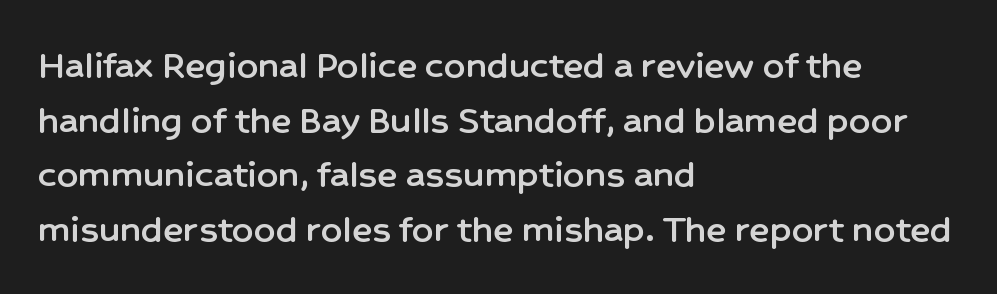
{"serif": "no", "italic": "no", "width": "normal", "stroke_contrast": "low", "x_height": "medium", "monospaced": "no", "underline": "no", "align": "left", "line_spacing": "normal", "line_spacing_ratio": 1.3, "letter_spacing": "normal", "letter_spacing_em": 0.0, "glyph_px": 42}
